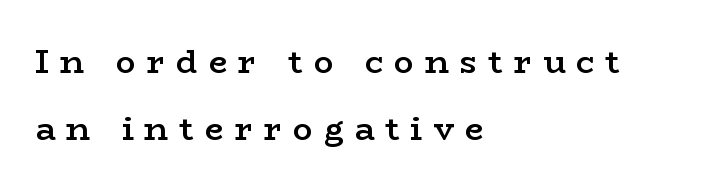
The image shows 33 px semibold, wide serif type, upright; set left-aligned, loose line spacing (2.04x), unusually wide letter spacing (+0.33 em), not underlined; low stroke contrast and a medium x-height.
